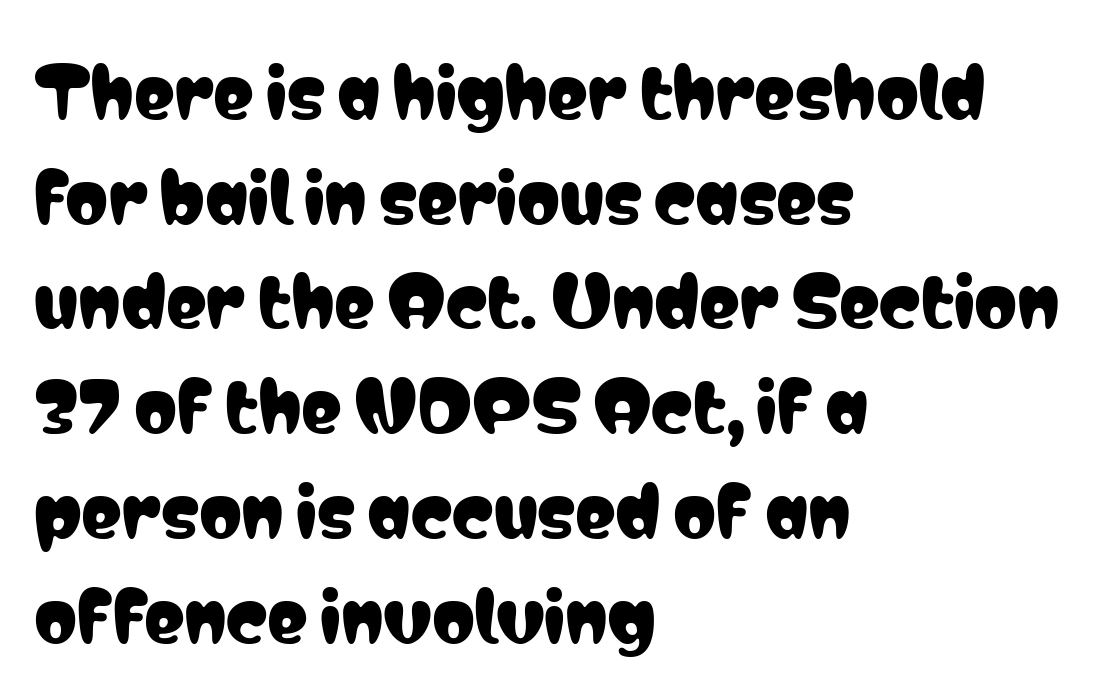
The image shows 68 px condensed sans-serif type, upright; set left-aligned, normal line spacing (1.54x), normal letter spacing, not underlined; low stroke contrast and a medium x-height.
